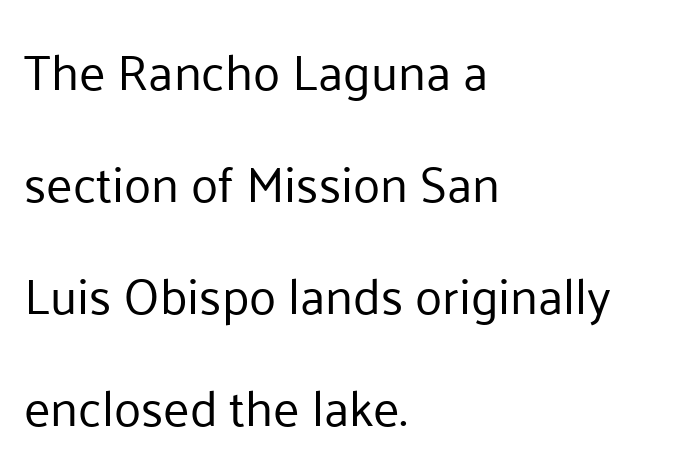
{"serif": "no", "italic": "no", "bold": "no", "weight": "regular", "width": "normal", "stroke_contrast": "low", "x_height": "medium", "monospaced": "no", "underline": "no", "align": "left", "line_spacing": "loose", "line_spacing_ratio": 2.24, "letter_spacing": "normal", "letter_spacing_em": 0.0, "glyph_px": 50}
